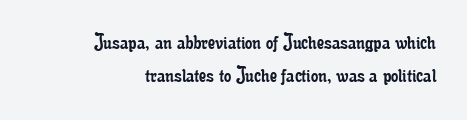
The image shows 23 px text type, upright; set right-aligned, normal line spacing (1.44x), normal letter spacing, not underlined.
